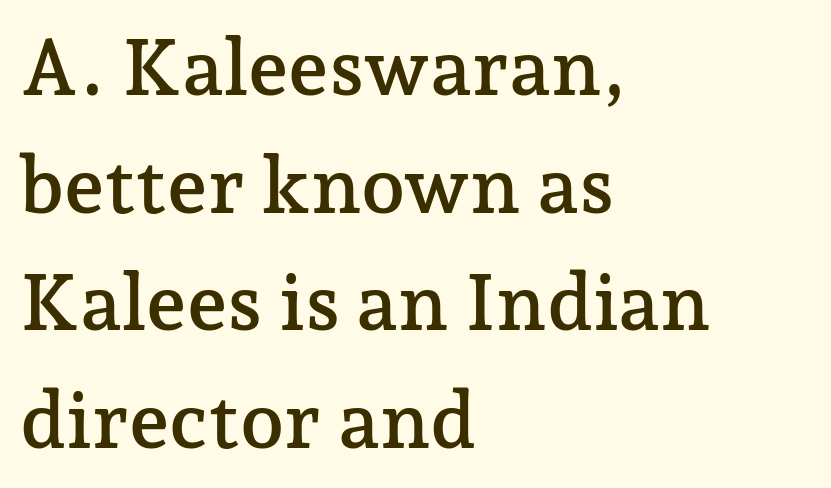
The axis of the letterforms is exactly vertical. The space between consecutive lines is moderate. Letters rest on an invisible, unmarked baseline. This rendering uses left alignment, leaving the right contour irregular.
